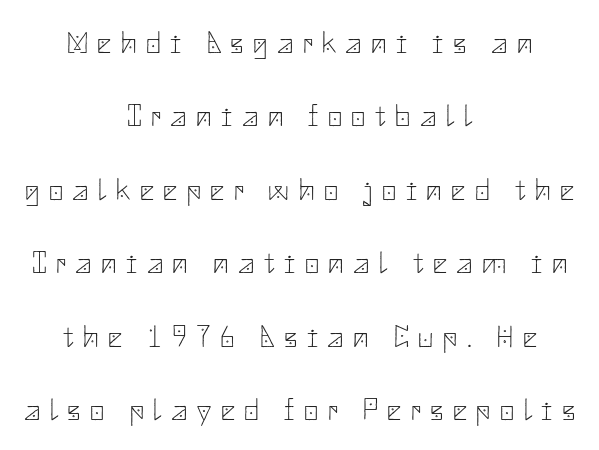
Short note: letters widely spaced. Regarding serifs, this sample does without them. Descenders hang freely into open space. Stems here are at most as thick as an everyday book face. Students, observe: this is what heavily led, spacious text looks like.
